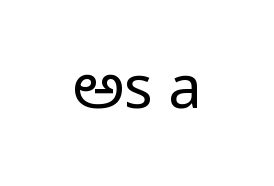
{"serif": "no", "italic": "no", "bold": "no", "weight": "regular", "width": "condensed", "stroke_contrast": "low", "x_height": "large", "monospaced": "no", "underline": "no", "letter_spacing": "normal", "letter_spacing_em": 0.0, "glyph_px": 59}
